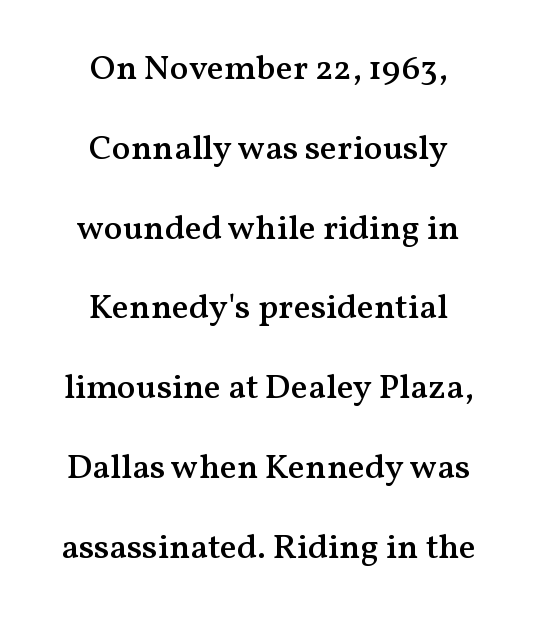
The image shows 35 px semibold serif type, upright; set centered, loose line spacing (2.28x), normal letter spacing, not underlined; medium stroke contrast and a medium x-height.
